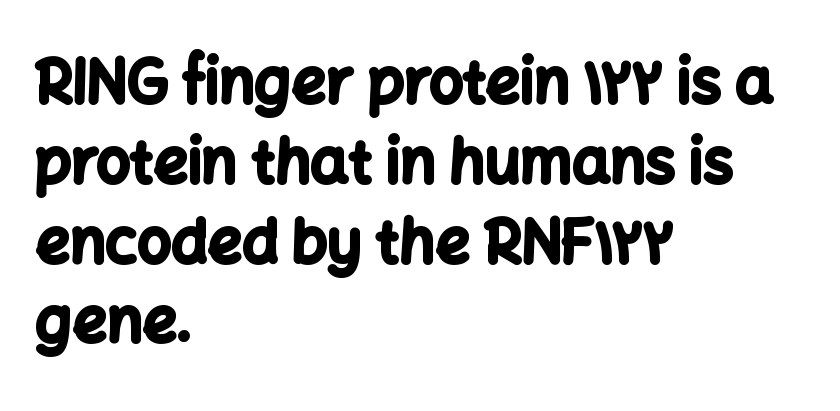
{"serif": "no", "italic": "no", "bold": "yes", "weight": "bold", "width": "normal", "stroke_contrast": "low", "x_height": "medium", "monospaced": "no", "underline": "no", "align": "left", "line_spacing": "normal", "line_spacing_ratio": 1.33, "letter_spacing": "normal", "letter_spacing_em": 0.0, "glyph_px": 60}
